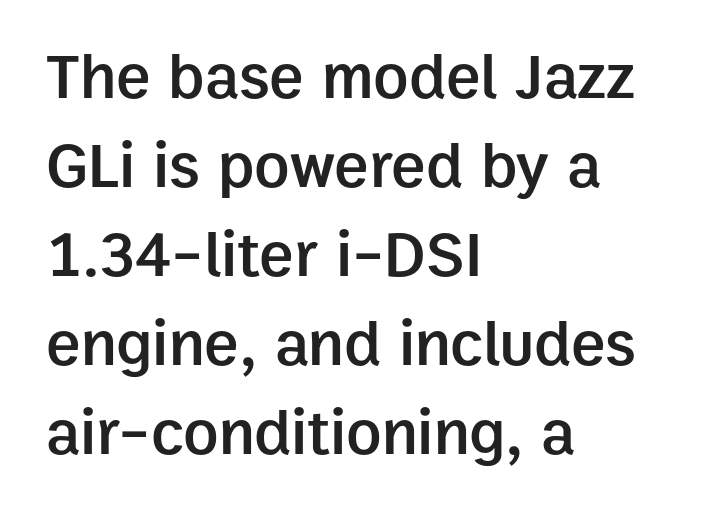
The image shows 65 px semibold sans-serif type, upright; set left-aligned, normal line spacing (1.37x), normal letter spacing, not underlined; low stroke contrast and a medium x-height.
